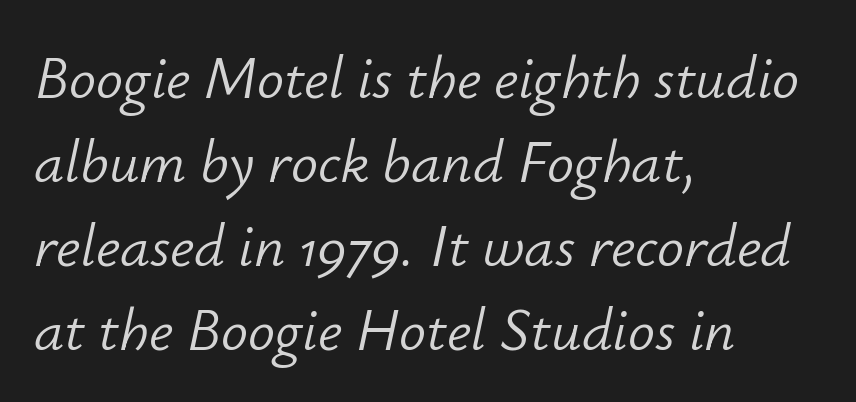
Q: Is the text bold? A: No.
Q: Is the text italic (slanted)? A: Yes, it leans right by about 12 degrees.
Q: Is the text underlined? A: No.
Q: How is the paragraph aligned? A: Left-aligned.
Q: Is the spacing between letters normal or unusually wide? A: Normal.
Q: Is the spacing between lines tight, normal or loose? A: Normal.
Q: Width (condensed, normal, or wide)? A: Normal.
Q: Stroke contrast? A: Low.
Q: x-height? A: Small.
Q: Monospaced? A: No.
